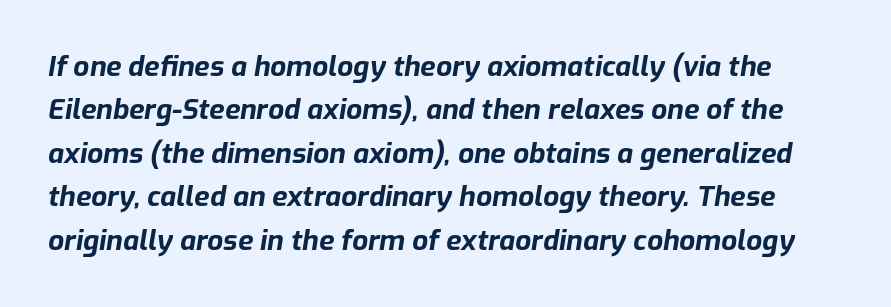
{"italic": "yes", "lean": "right", "slant_degrees": 9, "bold": "yes", "weight": "bold", "width": "normal", "stroke_contrast": "low", "x_height": "medium", "monospaced": "no", "underline": "no", "line_spacing": "normal", "line_spacing_ratio": 1.55, "letter_spacing": "normal", "letter_spacing_em": 0.0, "glyph_px": 28}
